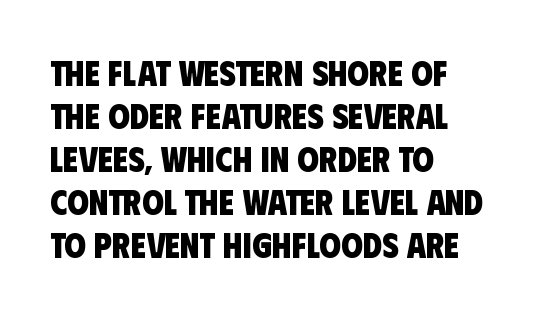
{"serif": "no", "bold": "yes", "weight": "heavy", "width": "condensed", "stroke_contrast": "low", "x_height": "large", "monospaced": "no", "underline": "no", "align": "left", "line_spacing_ratio": 1.23, "letter_spacing": "normal", "letter_spacing_em": 0.0, "glyph_px": 35}
